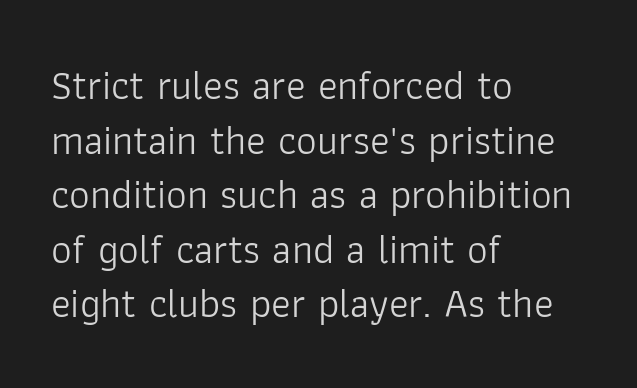
Nope, no serifs anywhere on these letters. The space directly below the letters is spotless. What stands out about the letter spacing? Nothing — it is the standard amount. The font is comparable to plain body text, perhaps lighter. The passage shown stacks its lines at a standard gap. A student would call this left alignment; a typographer would say flush left, rag right.
